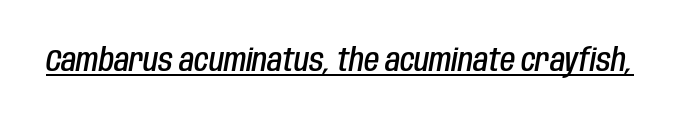
The image shows 31 px semibold, condensed type, italic (leaning right); set normal letter spacing, underlined; low stroke contrast and a large x-height.
